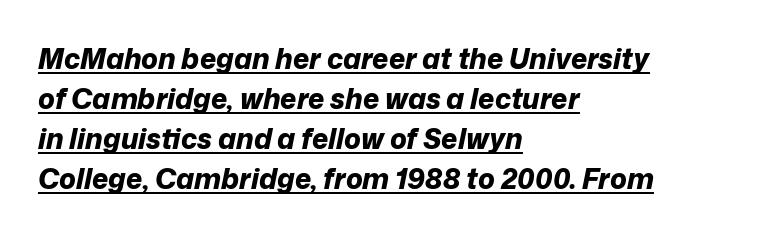
The rendering uses natural spacing where letterforms have individual widths. Leftover space on each line is placed entirely after the last word. Glance below the letters and you will spot a drawn line. If you drew a line through each stem, it would be angled.
